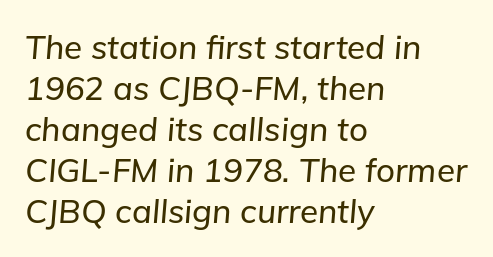
The image shows 33 px text type, italic (leaning right); set left-aligned, line spacing 1.24x, normal letter spacing, not underlined; low stroke contrast and a medium x-height.
